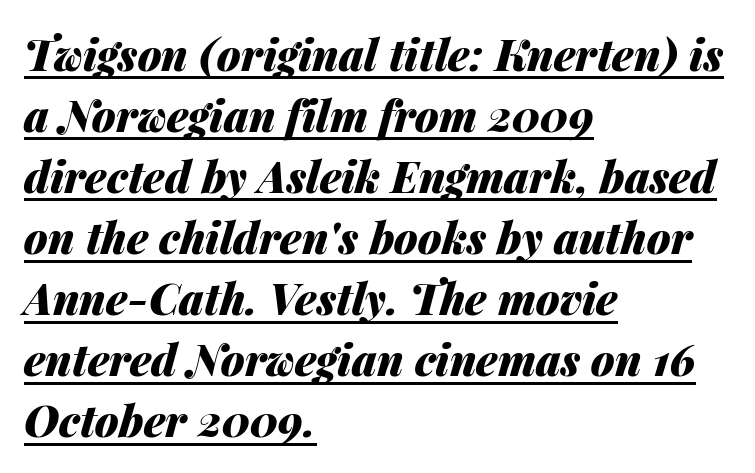
This sample uses an oblique cut, with every glyph tilted off the vertical. This rendering features underlined lettering. Is the type bold? Yes — the strokes are clearly thick and heavy. The face used here is proportionally spaced, like ordinary book or web type. Notice how descenders clear the ascenders below comfortably — that's standard leading.
